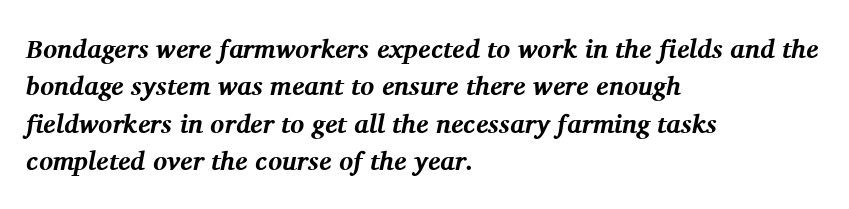
Q: Is the text bold? A: Yes.
Q: Is the text italic (slanted)? A: Yes, it leans right by about 11 degrees.
Q: Is the text underlined? A: No.
Q: How is the paragraph aligned? A: Left-aligned.
Q: Is the spacing between letters normal or unusually wide? A: Normal.
Q: Is the spacing between lines tight, normal or loose? A: Normal.
